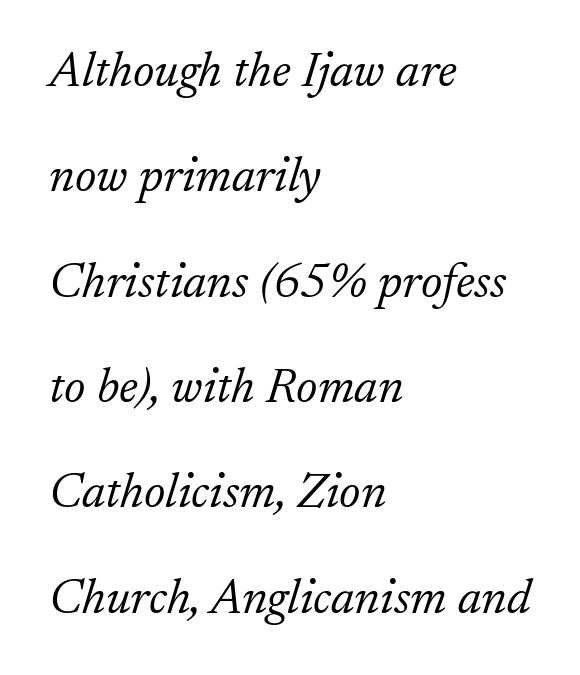
Caption: multi-line text, flush left, ragged right. In terms of posture, this sample is oblique. Character widths vary here, with narrow letters taking less room than wide ones. Vertical stems look standard width or narrower in stroke.
